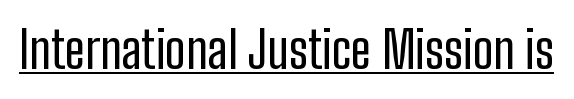
Q: Is the text italic (slanted)? A: No, it is upright.
Q: Is the typeface a serif or a sans-serif typeface? A: Sans-serif.
Q: Is the text underlined? A: Yes.
Q: Is the spacing between letters normal or unusually wide? A: Normal.
Q: Width (condensed, normal, or wide)? A: Condensed.
Q: Stroke contrast? A: Low.
Q: x-height? A: Medium.
Q: Monospaced? A: No.
